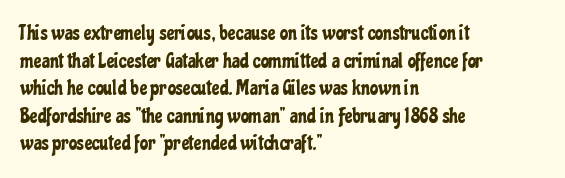
The image shows 21 px text type, upright; set left-aligned, normal line spacing (1.31x), normal letter spacing, not underlined.
